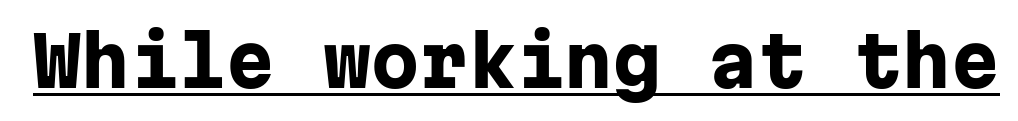
Q: Is the text bold? A: Yes.
Q: Is the text italic (slanted)? A: No, it is upright.
Q: Is the typeface a serif or a sans-serif typeface? A: Sans-serif.
Q: Is the text underlined? A: Yes.
Q: Is the spacing between letters normal or unusually wide? A: Normal.
Q: Width (condensed, normal, or wide)? A: Normal.
Q: Stroke contrast? A: Low.
Q: x-height? A: Medium.
Q: Monospaced? A: Yes.
